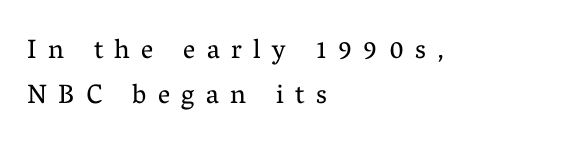
Q: Is the text bold? A: No.
Q: Is the text italic (slanted)? A: No, it is upright.
Q: Is the text underlined? A: No.
Q: How is the paragraph aligned? A: Left-aligned.
Q: Is the spacing between letters normal or unusually wide? A: Unusually wide.
Q: Is the spacing between lines tight, normal or loose? A: Normal.
